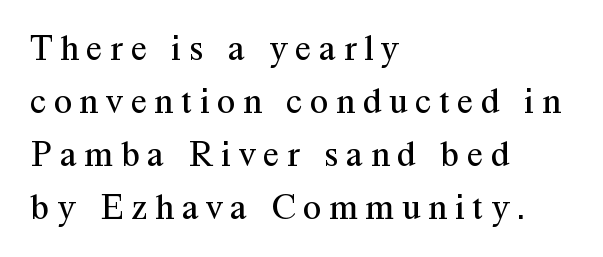
Q: Is the text bold? A: No.
Q: Is the text italic (slanted)? A: No, it is upright.
Q: Is the typeface a serif or a sans-serif typeface? A: Serif.
Q: Is the text underlined? A: No.
Q: How is the paragraph aligned? A: Left-aligned.
Q: Is the spacing between letters normal or unusually wide? A: Unusually wide.
Q: Is the spacing between lines tight, normal or loose? A: Normal.
Q: Width (condensed, normal, or wide)? A: Normal.
Q: Stroke contrast? A: Medium.
Q: x-height? A: Medium.
Q: Monospaced? A: No.
